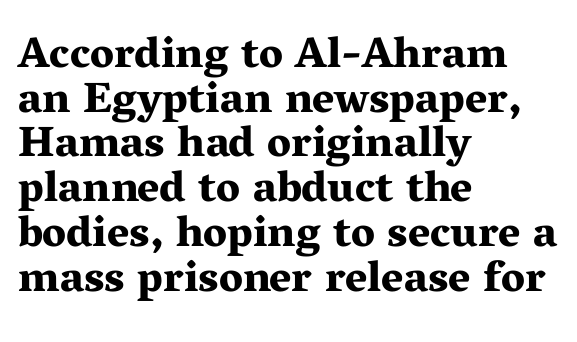
Q: Is the text bold? A: Yes.
Q: Is the text italic (slanted)? A: No, it is upright.
Q: Is the typeface a serif or a sans-serif typeface? A: Serif.
Q: Is the text underlined? A: No.
Q: How is the paragraph aligned? A: Left-aligned.
Q: Is the spacing between letters normal or unusually wide? A: Normal.
Q: Is the spacing between lines tight, normal or loose? A: Tight.
Q: Width (condensed, normal, or wide)? A: Wide.
Q: Stroke contrast? A: Medium.
Q: x-height? A: Medium.
Q: Monospaced? A: No.
